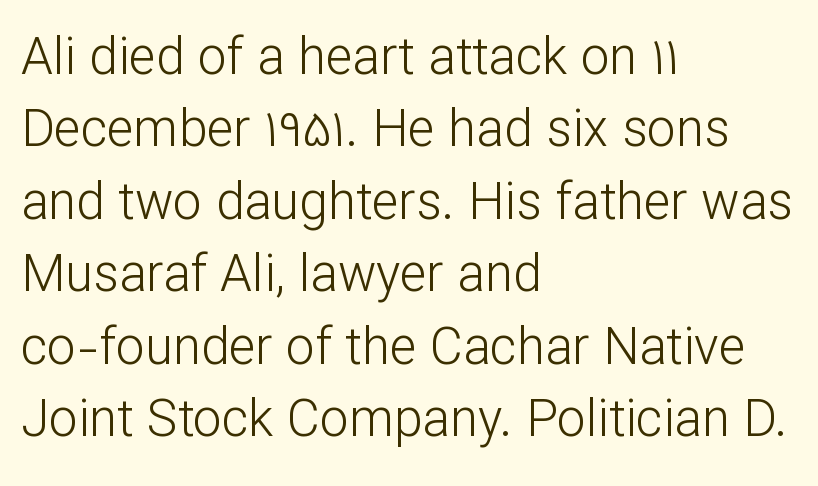
Q: Is the text bold? A: No.
Q: Is the text italic (slanted)? A: No, it is upright.
Q: Is the typeface a serif or a sans-serif typeface? A: Sans-serif.
Q: Is the text underlined? A: No.
Q: How is the paragraph aligned? A: Left-aligned.
Q: Is the spacing between letters normal or unusually wide? A: Normal.
Q: Is the spacing between lines tight, normal or loose? A: Normal.
Q: Width (condensed, normal, or wide)? A: Normal.
Q: Stroke contrast? A: Low.
Q: x-height? A: Medium.
Q: Monospaced? A: No.
